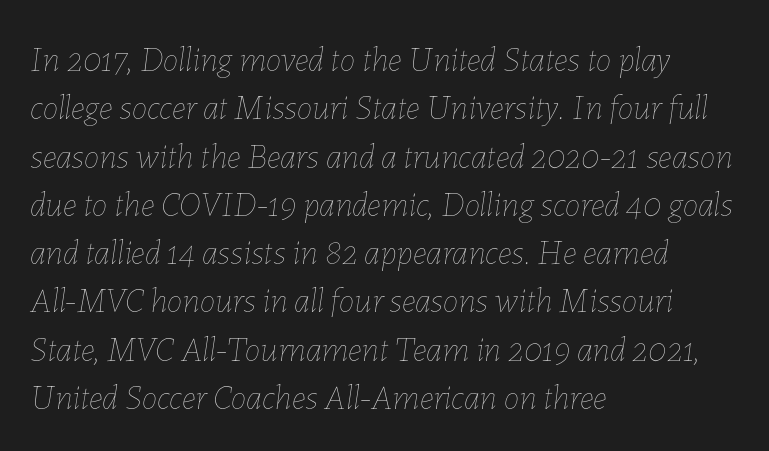
{"italic": "yes", "lean": "right", "slant_degrees": 7, "bold": "no", "weight": "thin", "width": "normal", "stroke_contrast": "low", "x_height": "medium", "monospaced": "no", "underline": "no", "align": "left", "line_spacing": "normal", "line_spacing_ratio": 1.38, "letter_spacing": "normal", "letter_spacing_em": 0.0, "glyph_px": 35}
